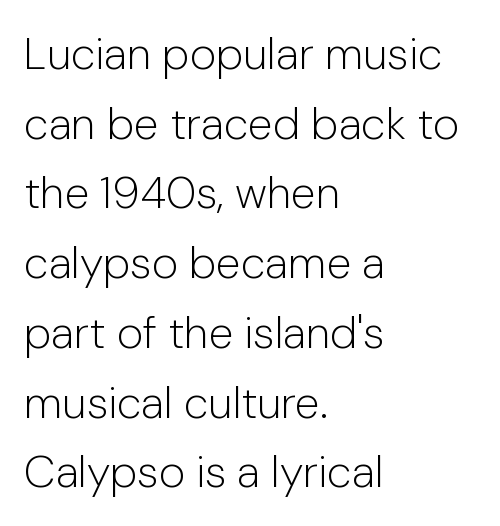
The image shows 45 px light sans-serif type, upright; set left-aligned, normal line spacing (1.55x), normal letter spacing, not underlined; low stroke contrast and a medium x-height.
